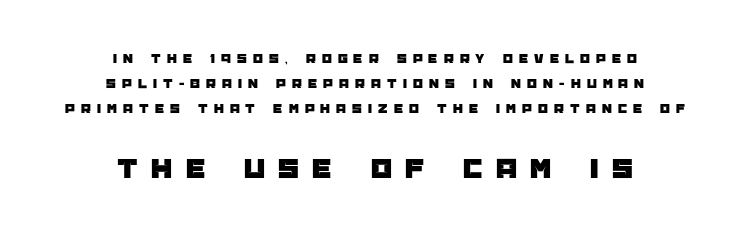
Compared with a flush-left layout, this one balances lines on the center instead. Each letter keeps its own natural width here, so spacing adapts to shape. The glyphs in this specimen are sans serif. The letterforms stand isolated, each surrounded by extra space. Here the second block reads like a headline and the first like body copy.
